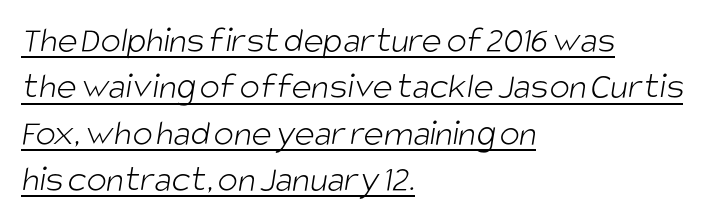
The image shows 38 px light, condensed sans-serif type; set left-aligned, line spacing 1.22x, normal letter spacing, underlined; low stroke contrast and a large x-height.
